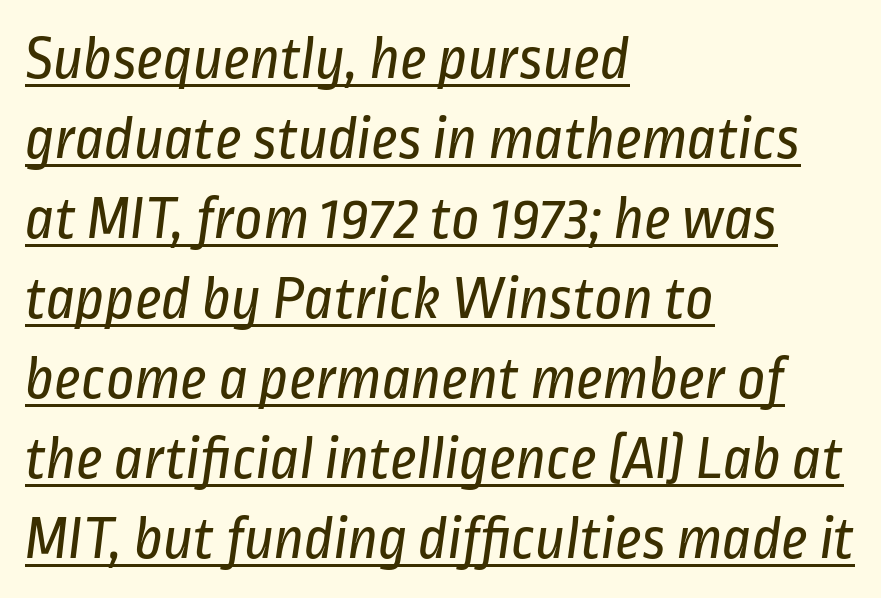
The image shows 62 px regular-weight, condensed sans-serif type; set left-aligned, normal line spacing (1.29x), normal letter spacing, underlined; low stroke contrast and a medium x-height.
